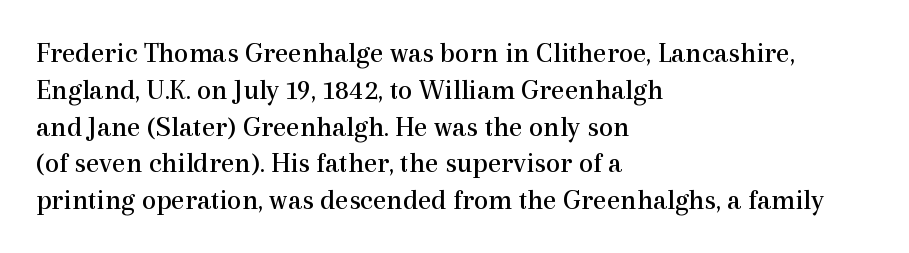
The image shows 29 px regular-weight serif type, upright; set left-aligned, normal line spacing (1.27x), normal letter spacing, not underlined; a medium x-height.
